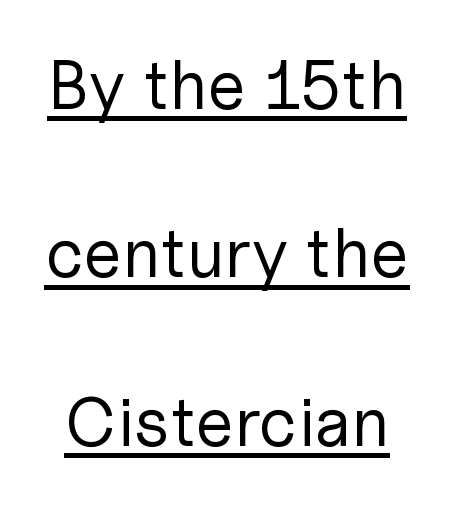
{"serif": "no", "italic": "no", "bold": "no", "weight": "regular", "width": "normal", "stroke_contrast": "low", "x_height": "medium", "monospaced": "no", "underline": "yes", "line_spacing": "loose", "line_spacing_ratio": 2.44, "letter_spacing": "normal", "letter_spacing_em": 0.0, "glyph_px": 69}
